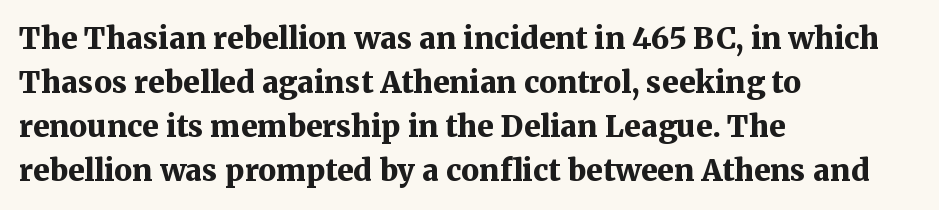
The image shows 30 px bold serif type, upright; set left-aligned, normal line spacing (1.47x), normal letter spacing, not underlined; medium stroke contrast and a medium x-height.
